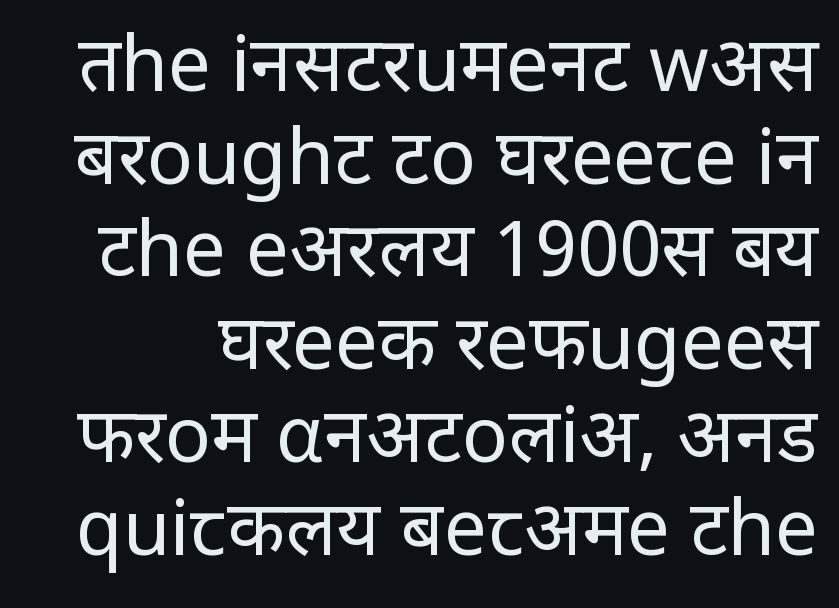
The image shows 76 px regular-weight sans-serif type, upright; set line spacing 1.22x, normal letter spacing, not underlined; low stroke contrast and a large x-height.
